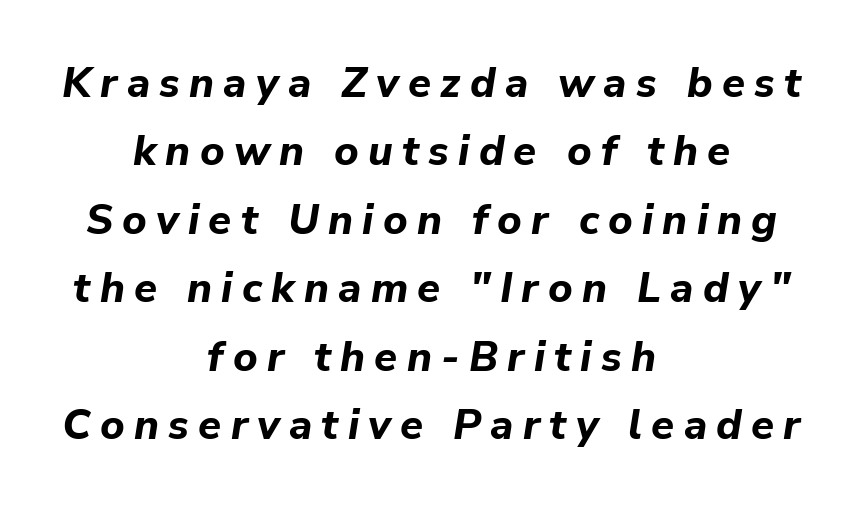
{"italic": "yes", "lean": "right", "slant_degrees": 9, "bold": "yes", "weight": "bold", "width": "normal", "stroke_contrast": "low", "x_height": "medium", "monospaced": "no", "underline": "no", "align": "center", "line_spacing": "normal", "line_spacing_ratio": 1.63, "letter_spacing": "wide", "letter_spacing_em": 0.22, "glyph_px": 42}
